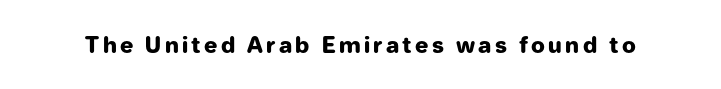
{"italic": "no", "bold": "yes", "underline": "no", "glyph_px": 22}
